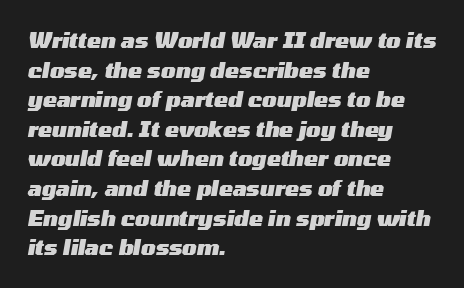
The typesetting leans heavy: a genuine bold. This is oblique type, the kind used for emphasis or titles. Inter-character spacing is left at the font's built-in metrics. Visually the block forms a straight wall on the left and a jagged coastline on the right. The foot of each line stays bare and open. Evenly set lines give the paragraph a standard silhouette.
